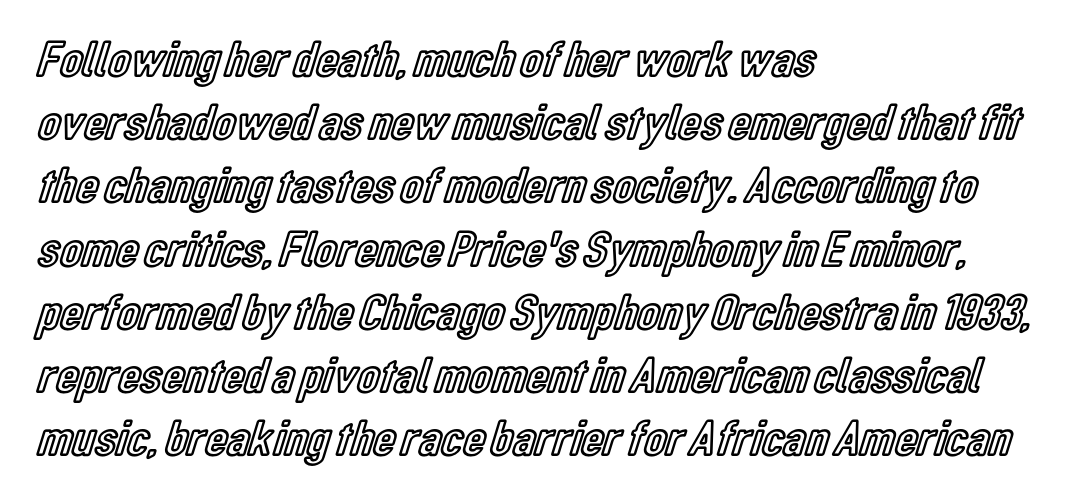
{"width": "condensed", "x_height": "medium", "monospaced": "no", "underline": "no", "align": "left", "line_spacing_ratio": 1.24, "letter_spacing": "normal", "letter_spacing_em": 0.0, "glyph_px": 51}
